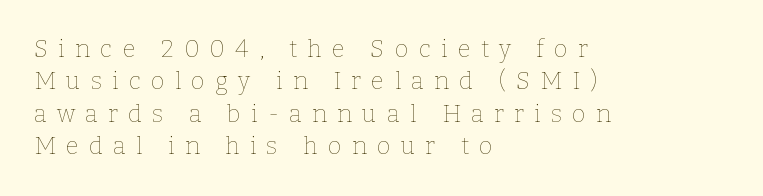
{"italic": "no", "bold": "no", "underline": "no", "align": "left", "line_spacing": "normal", "line_spacing_ratio": 1.35, "letter_spacing": "wide", "letter_spacing_em": 0.42, "glyph_px": 24}
